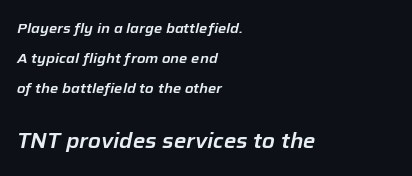
Q: Is the text italic (slanted)? A: Yes, it leans right by about 12 degrees.
Q: Is the text underlined? A: No.
Q: How is the paragraph aligned? A: Left-aligned.
Q: Is the spacing between letters normal or unusually wide? A: Normal.
Q: Is the spacing between lines tight, normal or loose? A: Loose.
Q: Which block of text is set in a larger size, the first (top) or the second (bottom)? A: The second (bottom) one.
